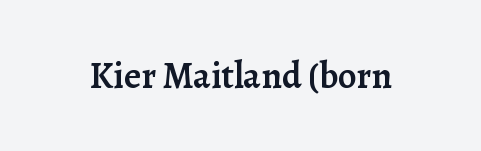
Q: Is the text bold? A: Semi-bold.
Q: Is the text italic (slanted)? A: No, it is upright.
Q: Is the typeface a serif or a sans-serif typeface? A: Serif.
Q: Is the text underlined? A: No.
Q: Is the spacing between letters normal or unusually wide? A: Normal.
Q: Width (condensed, normal, or wide)? A: Normal.
Q: Stroke contrast? A: Low.
Q: x-height? A: Medium.
Q: Monospaced? A: No.
